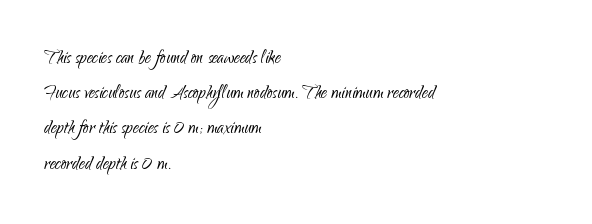
{"bold": "no", "underline": "no", "align": "left", "line_spacing": "normal", "line_spacing_ratio": 1.53, "letter_spacing": "normal", "letter_spacing_em": 0.0, "glyph_px": 23}
